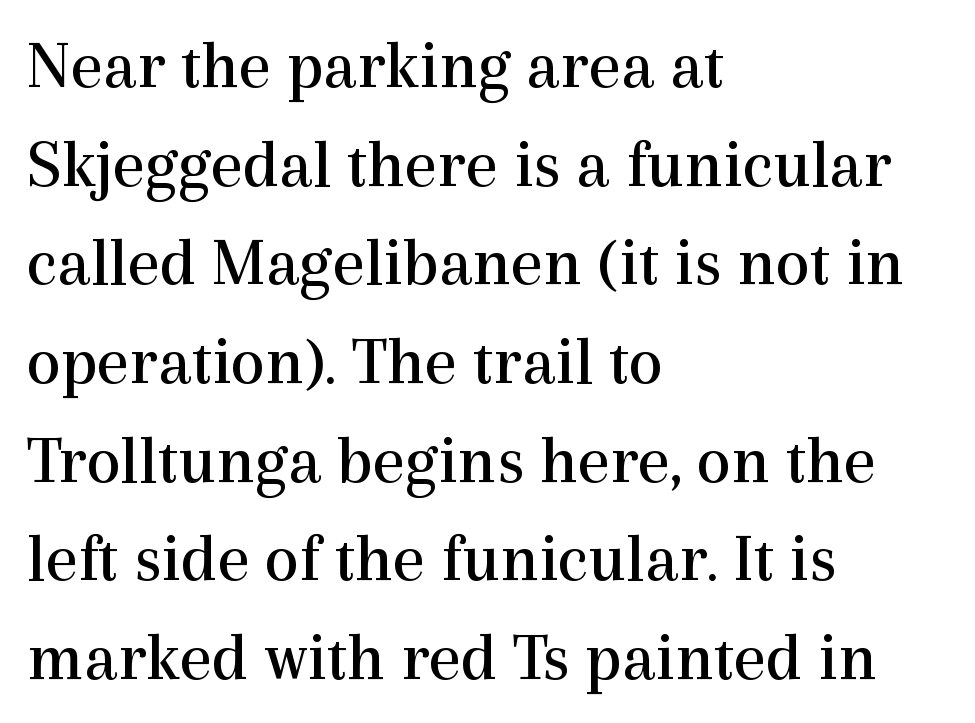
Normally led — the rows are evenly, conventionally spaced. Is the letter spacing exaggerated? No — it looks like the ordinary default. Vertical strokes here are truly vertical. The typesetter chose a ragged-right arrangement here.
